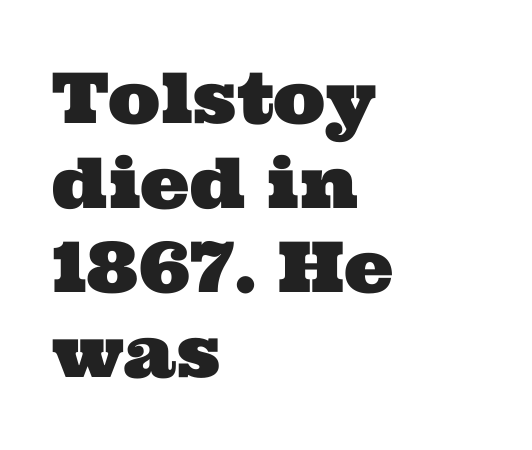
{"serif": "yes", "width": "wide", "stroke_contrast": "medium", "x_height": "medium", "monospaced": "no", "underline": "no", "align": "left", "line_spacing_ratio": 1.21, "letter_spacing": "normal", "letter_spacing_em": 0.0, "glyph_px": 70}
